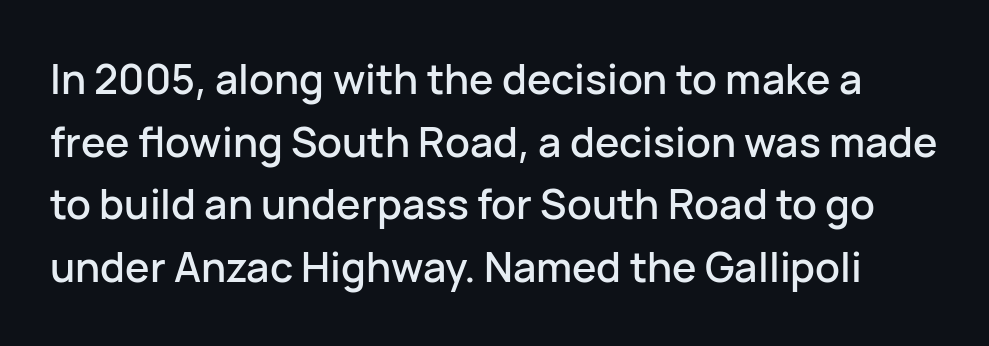
{"serif": "no", "italic": "no", "width": "normal", "stroke_contrast": "low", "x_height": "medium", "monospaced": "no", "underline": "no", "line_spacing": "normal", "line_spacing_ratio": 1.53, "letter_spacing": "normal", "letter_spacing_em": 0.0, "glyph_px": 41}
